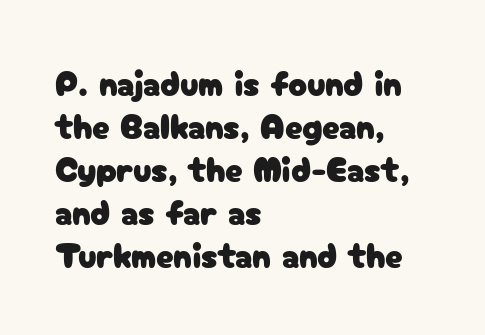
{"serif": "no", "italic": "no", "width": "normal", "stroke_contrast": "low", "x_height": "medium", "monospaced": "no", "underline": "no", "align": "left", "line_spacing_ratio": 1.23, "letter_spacing": "normal", "letter_spacing_em": 0.0, "glyph_px": 35}
